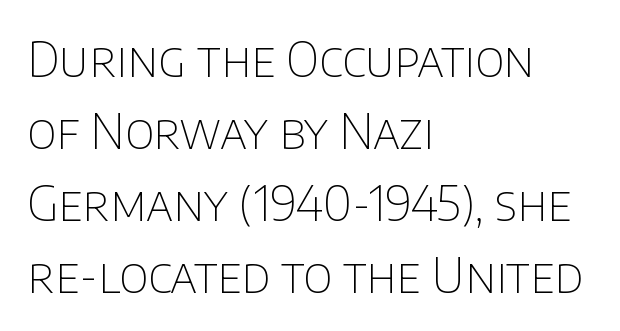
The image shows 48 px thin sans-serif type, upright; set left-aligned, normal line spacing (1.5x), normal letter spacing, not underlined; low stroke contrast and a large x-height.
